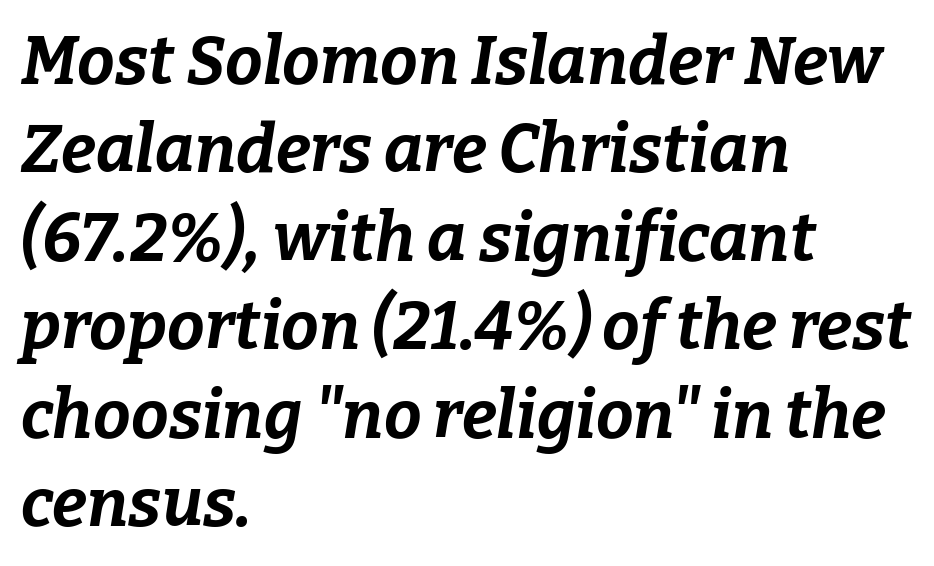
The lines in this sample share a left origin and differ only in where they stop. Characters follow at the spacing the type designer built in. The words here are not underlined. The sample has been set heavy, in full bold. Spacing verdict: proportional, widths tailored to each character.
